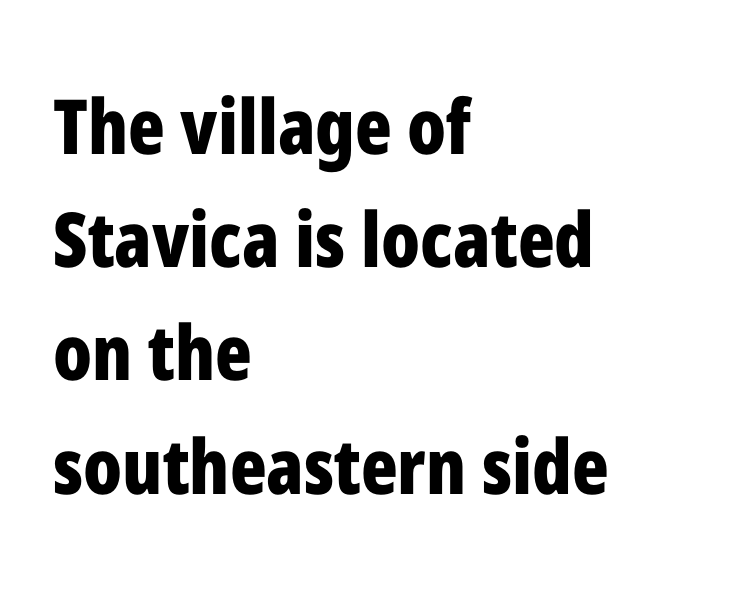
The image shows 76 px bold, condensed sans-serif type, upright; set left-aligned, normal line spacing (1.49x), normal letter spacing, not underlined; low stroke contrast and a medium x-height.
